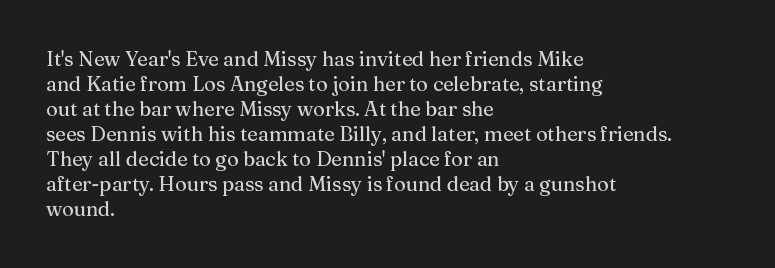
The space between consecutive lines is moderate. The area under the type is left untouched. The letters sit at their default tracking, neither squeezed nor spread. If you drew a line through each stem, it would be perfectly vertical. This rendering uses left alignment, leaving the right contour irregular.
